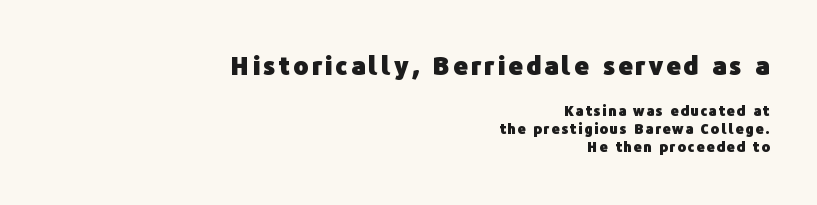
Q: Is the text bold? A: Yes.
Q: Is the text italic (slanted)? A: No, it is upright.
Q: Is the text underlined? A: No.
Q: How is the paragraph aligned? A: Right-aligned.
Q: Is the spacing between lines tight, normal or loose? A: Normal.
Q: Which block of text is set in a larger size, the first (top) or the second (bottom)? A: The first (top) one.
